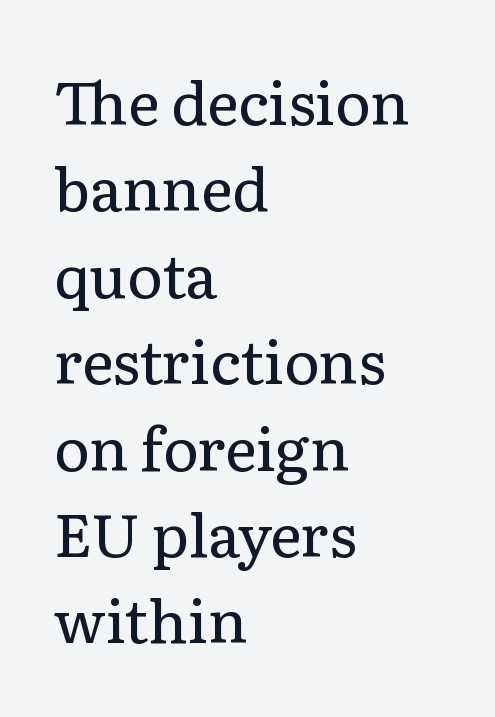
The image shows 60 px regular-weight serif type, upright; set left-aligned, normal line spacing (1.44x), normal letter spacing, not underlined; low stroke contrast and a medium x-height.
